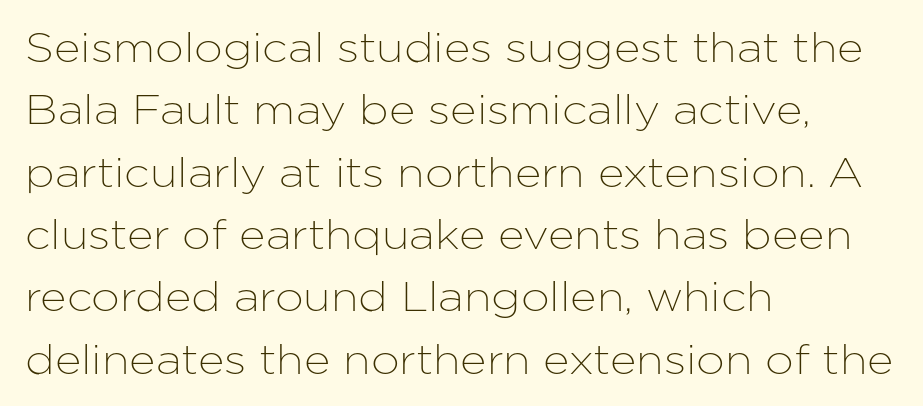
Q: Is the text italic (slanted)? A: No, it is upright.
Q: Is the typeface a serif or a sans-serif typeface? A: Sans-serif.
Q: Is the text underlined? A: No.
Q: How is the paragraph aligned? A: Left-aligned.
Q: Is the spacing between letters normal or unusually wide? A: Normal.
Q: Is the spacing between lines tight, normal or loose? A: Normal.
Q: Width (condensed, normal, or wide)? A: Normal.
Q: Stroke contrast? A: Low.
Q: x-height? A: Medium.
Q: Monospaced? A: No.
